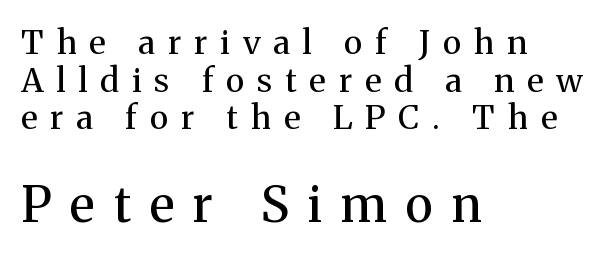
{"serif": "yes", "italic": "no", "bold": "no", "weight": "regular", "width": "normal", "stroke_contrast": "medium", "x_height": "medium", "monospaced": "no", "underline": "no", "align": "left", "line_spacing": "tight", "line_spacing_ratio": 1.14, "letter_spacing": "wide", "letter_spacing_em": 0.39, "larger_block": "second", "size_ratio": 1.48, "glyph_px": 49}
